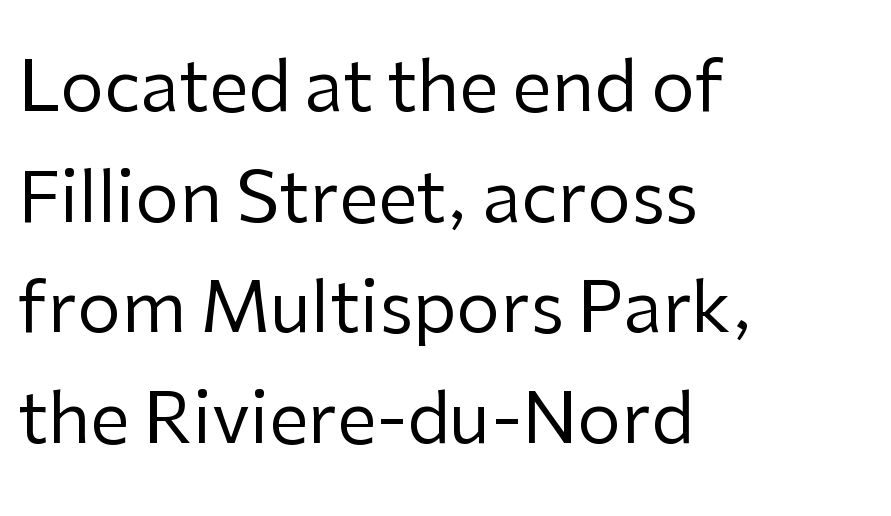
Q: Is the text bold? A: No.
Q: Is the text italic (slanted)? A: No, it is upright.
Q: Is the typeface a serif or a sans-serif typeface? A: Sans-serif.
Q: Is the text underlined? A: No.
Q: How is the paragraph aligned? A: Left-aligned.
Q: Is the spacing between letters normal or unusually wide? A: Normal.
Q: Is the spacing between lines tight, normal or loose? A: Normal.
Q: Width (condensed, normal, or wide)? A: Normal.
Q: Stroke contrast? A: Low.
Q: x-height? A: Medium.
Q: Monospaced? A: No.
